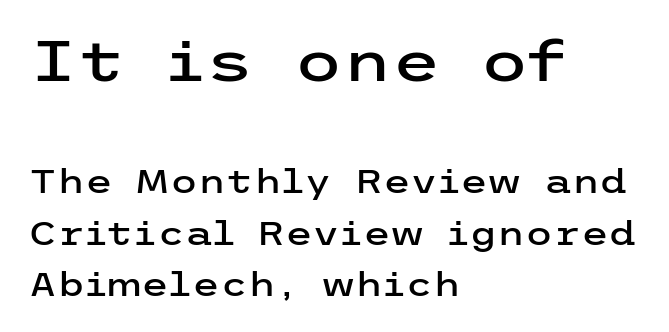
The image shows 56 px wide sans-serif type, upright; set left-aligned, normal line spacing (1.6x), normal letter spacing, not underlined; the first (top) block is 1.75x larger; low stroke contrast and a medium x-height.
